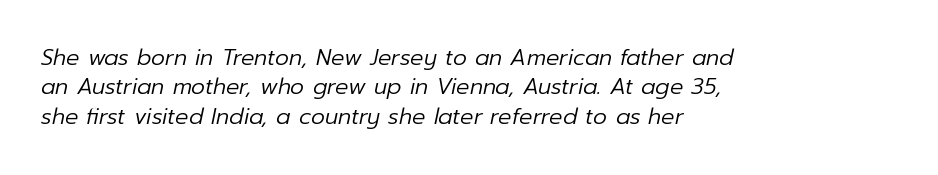
Q: Is the text bold? A: No.
Q: Is the text italic (slanted)? A: Yes, it leans right by about 12 degrees.
Q: Is the text underlined? A: No.
Q: How is the paragraph aligned? A: Left-aligned.
Q: Is the spacing between letters normal or unusually wide? A: Normal.
Q: Is the spacing between lines tight, normal or loose? A: Normal.
